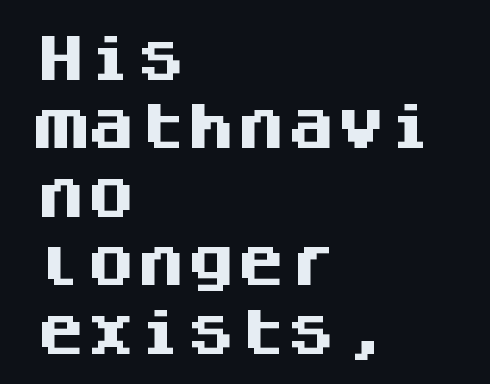
The designer left line spacing at the default. The tracking reads as untouched default to a designer's eye. The zone under the glyphs is completely vacant. Designer's note — italics off, roman on. Serifs: no, the terminals of the letterforms are clean. The sample has been set heavy, in full bold.
